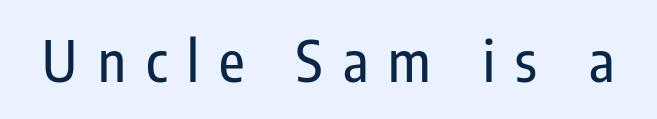
The image shows 56 px condensed sans-serif type, upright; set unusually wide letter spacing (+0.36 em), not underlined; low stroke contrast and a medium x-height.
